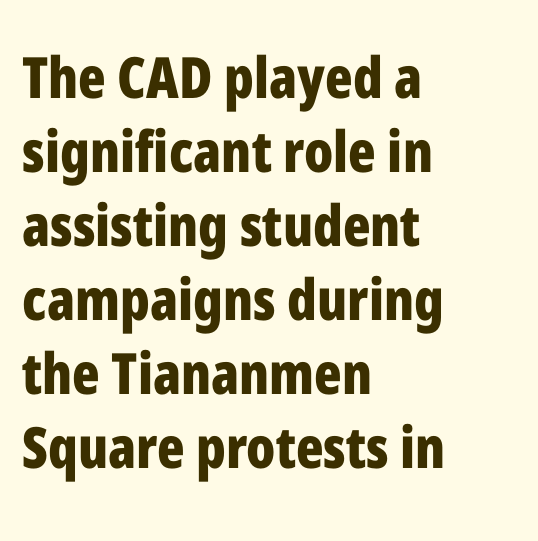
Inter-character spacing is left at the font's built-in metrics. The gap between lines stays unmarked. Note: no serifs on the glyphs. Thick stems and heavy bowls — unmistakably bold. Quick note: interline space is typical.
